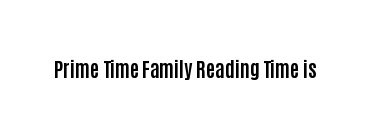
The image shows 20 px bold type, upright; set normal letter spacing, not underlined.
